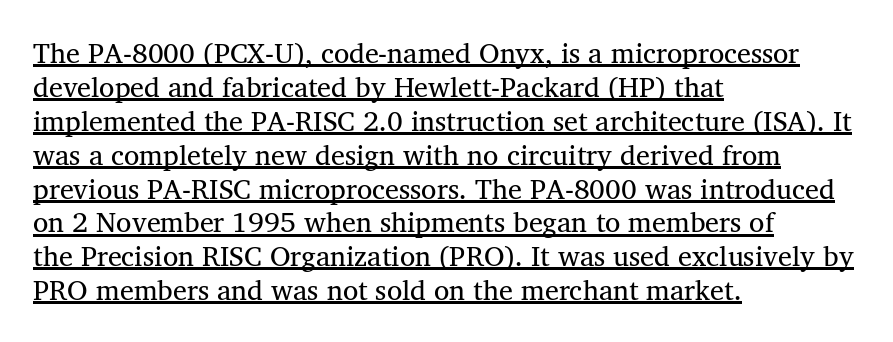
The image shows 28 px regular-weight serif type; set left-aligned, line spacing 1.21x, normal letter spacing, underlined; medium stroke contrast and a medium x-height.
